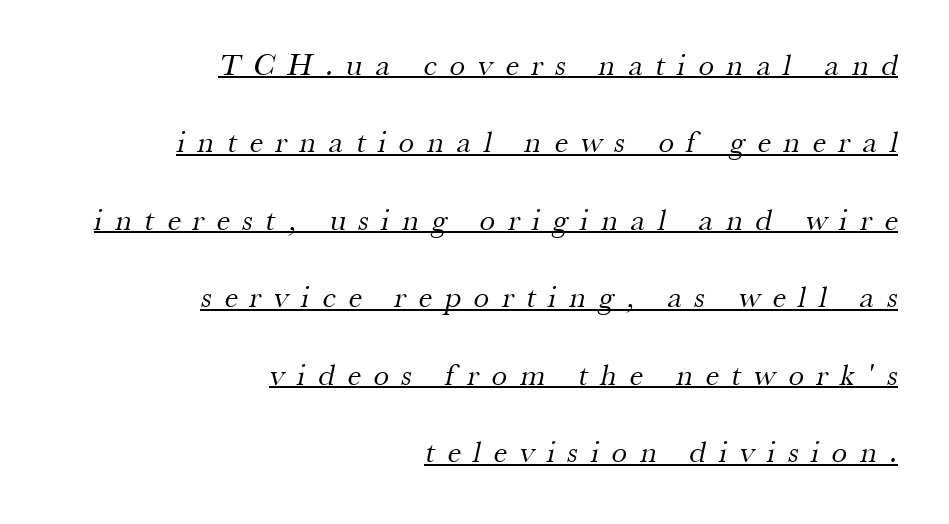
Q: Is the text bold? A: No.
Q: Is the typeface a serif or a sans-serif typeface? A: Serif.
Q: Is the text underlined? A: Yes.
Q: How is the paragraph aligned? A: Right-aligned.
Q: Is the spacing between letters normal or unusually wide? A: Unusually wide.
Q: Is the spacing between lines tight, normal or loose? A: Loose.
Q: Width (condensed, normal, or wide)? A: Normal.
Q: Stroke contrast? A: Medium.
Q: x-height? A: Small.
Q: Monospaced? A: No.
